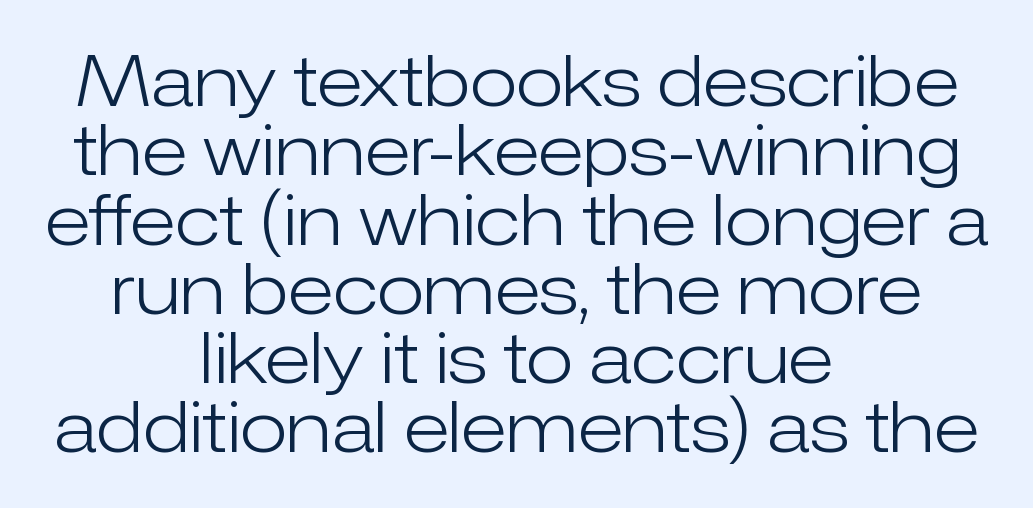
Letters have the restrained weight of plain body copy at most. Lines of text with bare space underneath. The letters carry no serifs — their stems end cleanly without finishing strokes. Leading: reduced. A typesetter would call this proportional, since set widths differ per character.
